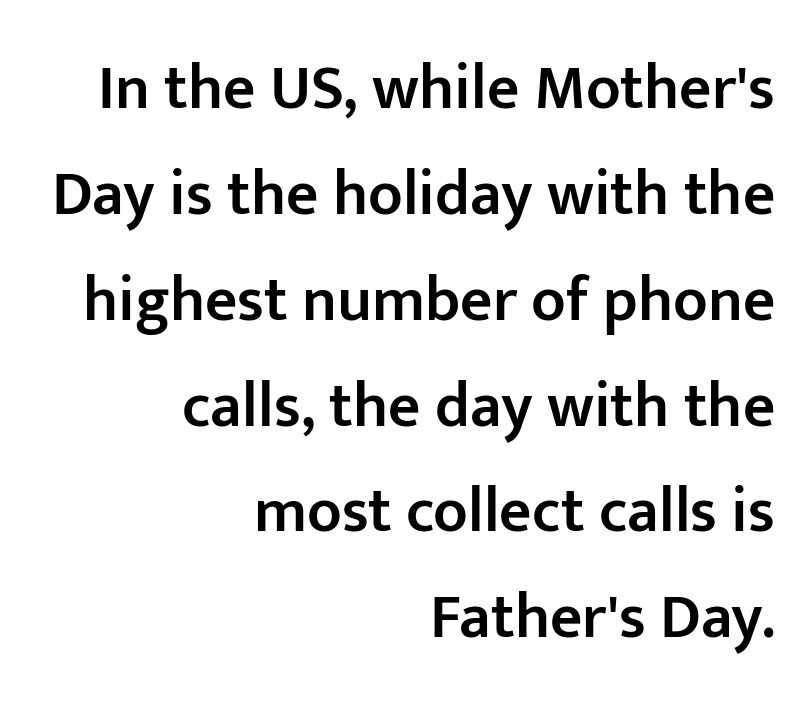
The image shows 63 px semibold sans-serif type, upright; set right-aligned, normal line spacing (1.68x), normal letter spacing, not underlined; low stroke contrast and a medium x-height.
